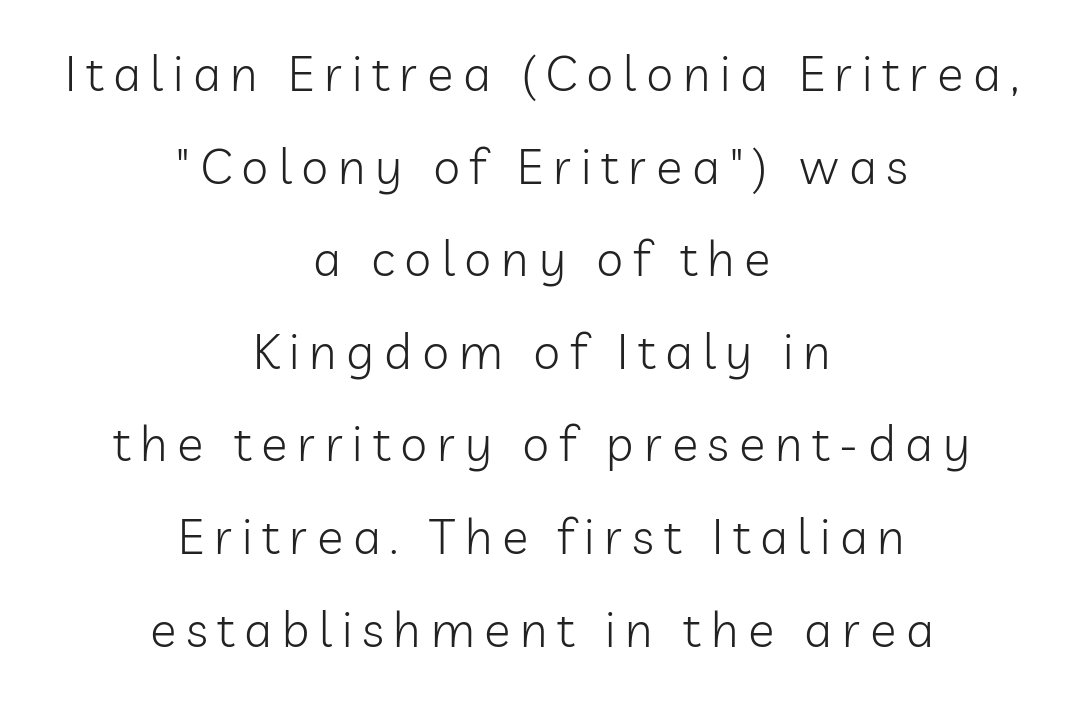
The image shows 49 px light sans-serif type, upright; set centered, line spacing 1.89x, unusually wide letter spacing (+0.2 em), not underlined; low stroke contrast and a medium x-height.
